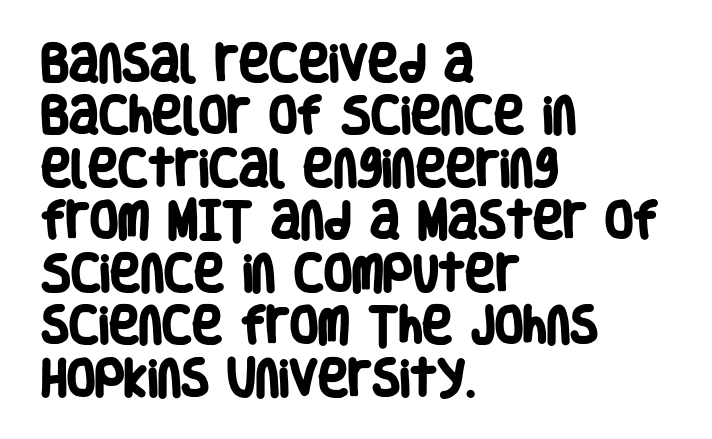
Q: Is the text bold? A: Yes.
Q: Is the typeface a serif or a sans-serif typeface? A: Sans-serif.
Q: Is the text underlined? A: No.
Q: How is the paragraph aligned? A: Left-aligned.
Q: Is the spacing between letters normal or unusually wide? A: Normal.
Q: Is the spacing between lines tight, normal or loose? A: Normal.
Q: Width (condensed, normal, or wide)? A: Condensed.
Q: Stroke contrast? A: Low.
Q: x-height? A: Large.
Q: Monospaced? A: No.
